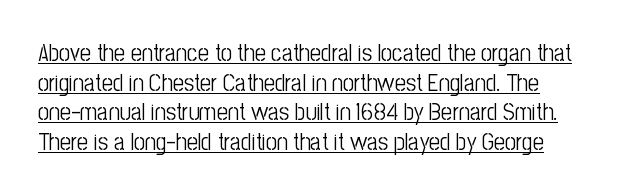
Q: Is the text bold? A: No.
Q: Is the text italic (slanted)? A: No, it is upright.
Q: Is the text underlined? A: Yes.
Q: Is the spacing between letters normal or unusually wide? A: Normal.
